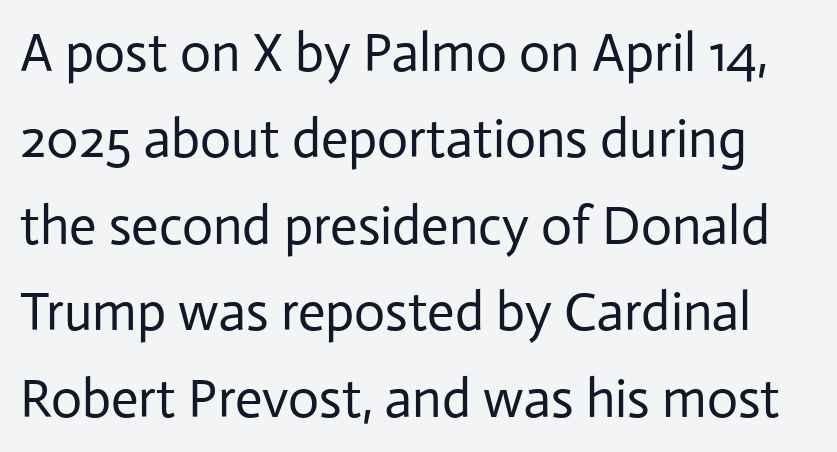
{"serif": "no", "italic": "no", "bold": "no", "weight": "regular", "width": "normal", "stroke_contrast": "low", "x_height": "medium", "monospaced": "no", "underline": "no", "line_spacing": "normal", "line_spacing_ratio": 1.6, "letter_spacing": "normal", "letter_spacing_em": 0.0, "glyph_px": 54}
